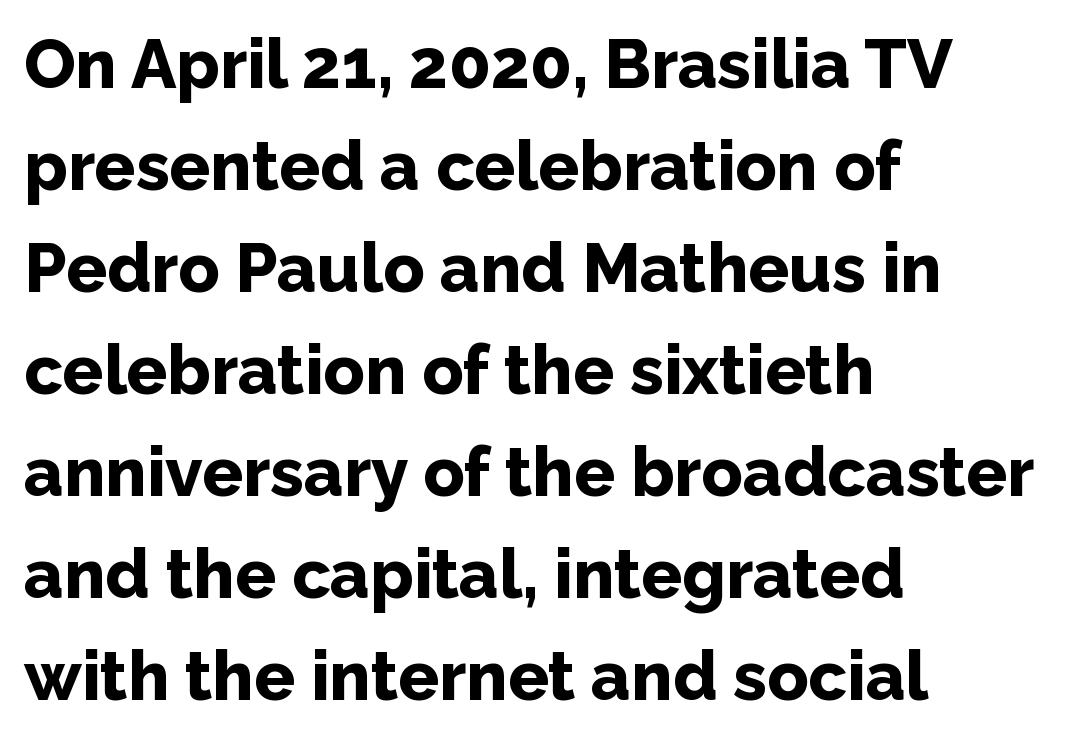
Interline gaps are of average width in this sample. The setting favours the left margin, as ordinary paragraphs usually do. Posture: straight, roman, zero tilt. Are there feet on the stems? There aren't — it's a sans.
